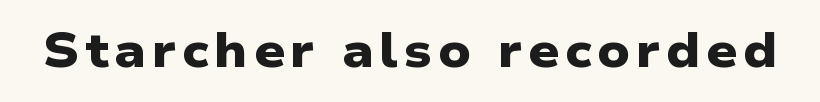
The image shows 48 px heavy, wide sans-serif type; set not underlined; low stroke contrast and a medium x-height.
